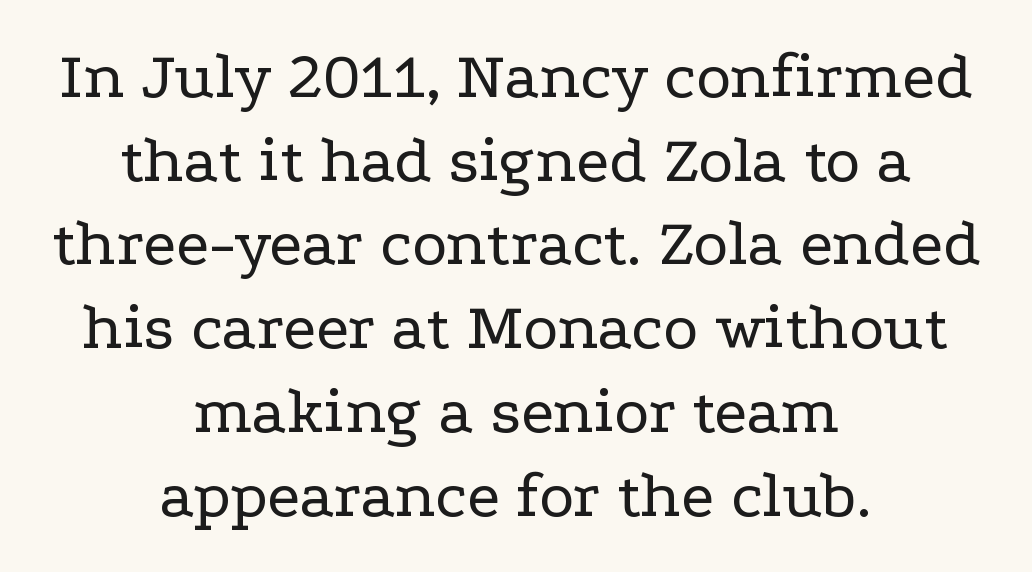
The line-height multiplier appears to be the usual default. These lines stack symmetrically, like a column narrowing and widening about its center. The area under the type is left untouched. The axis of the letterforms is exactly vertical.
